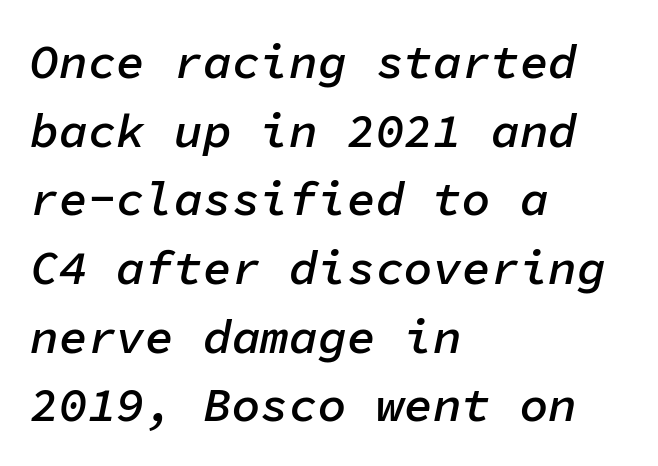
{"italic": "yes", "lean": "right", "slant_degrees": 11, "bold": "semi", "weight": "semibold", "width": "normal", "stroke_contrast": "low", "x_height": "medium", "monospaced": "yes", "underline": "no", "align": "left", "line_spacing": "normal", "line_spacing_ratio": 1.43, "letter_spacing": "normal", "letter_spacing_em": 0.0, "glyph_px": 48}
